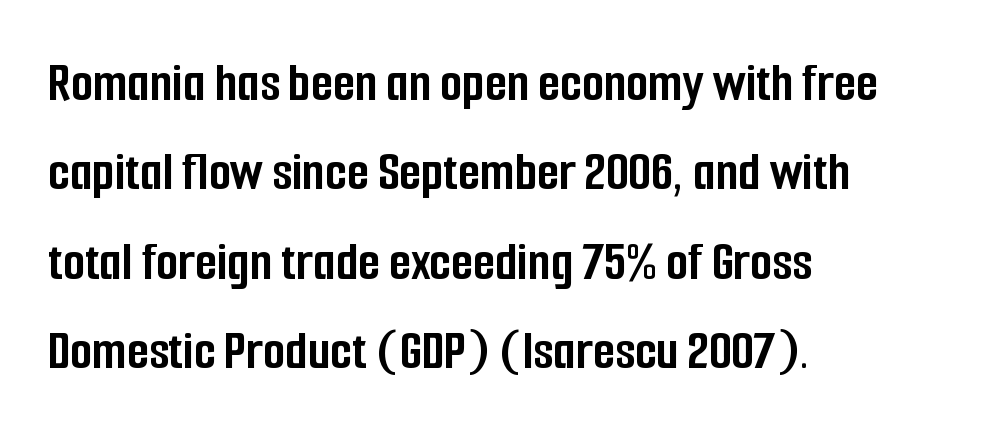
Q: Is the text bold? A: Yes.
Q: Is the text italic (slanted)? A: No, it is upright.
Q: Is the typeface a serif or a sans-serif typeface? A: Sans-serif.
Q: Is the text underlined? A: No.
Q: How is the paragraph aligned? A: Left-aligned.
Q: Is the spacing between letters normal or unusually wide? A: Normal.
Q: Is the spacing between lines tight, normal or loose? A: Normal.
Q: Width (condensed, normal, or wide)? A: Condensed.
Q: Stroke contrast? A: Low.
Q: x-height? A: Medium.
Q: Monospaced? A: No.
